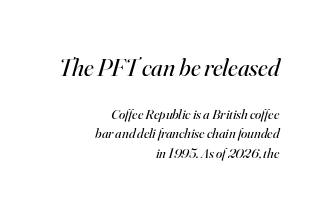
Does extra space separate the letters? No, they use regular spacing. Tall strokes in this sample are angled rather than plumb. Compared with typical paragraphs, the rows here are spaced about the same. The baseline area is clear. Here the first block reads like a headline and the second like body copy.
